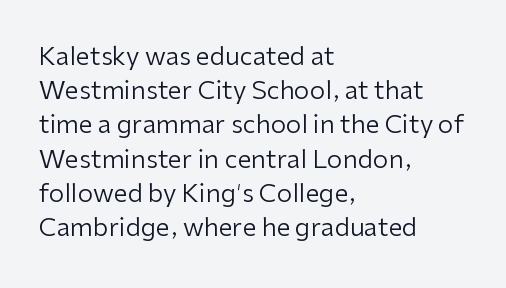
Q: Is the text bold? A: No.
Q: Is the text italic (slanted)? A: No, it is upright.
Q: Is the text underlined? A: No.
Q: How is the paragraph aligned? A: Left-aligned.
Q: Is the spacing between letters normal or unusually wide? A: Normal.
Q: Is the spacing between lines tight, normal or loose? A: Normal.
